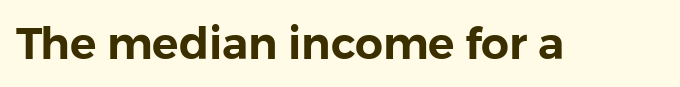
Q: Is the text italic (slanted)? A: No, it is upright.
Q: Is the typeface a serif or a sans-serif typeface? A: Sans-serif.
Q: Is the text underlined? A: No.
Q: Is the spacing between letters normal or unusually wide? A: Normal.
Q: Width (condensed, normal, or wide)? A: Normal.
Q: x-height? A: Medium.
Q: Monospaced? A: No.
